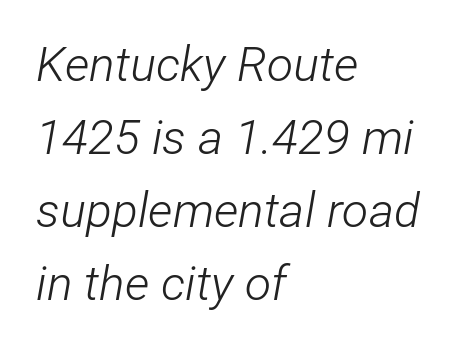
The image shows 48 px light, condensed type, italic (leaning right); set left-aligned, normal line spacing (1.52x), normal letter spacing, not underlined; low stroke contrast and a medium x-height.
